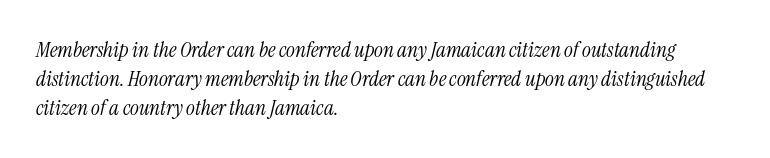
The strip under each line holds only bare page. No heavy texture on the line: the type isn't bold. Honestly, the row spacing looks completely unremarkable. The rendering keeps characters at their native spacing. The face used here has a pronounced slope to its letters.
